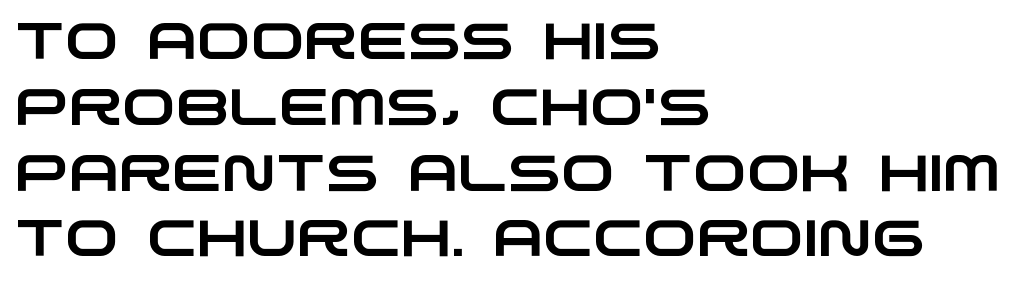
The image shows 51 px wide sans-serif type; set left-aligned, normal line spacing (1.29x), normal letter spacing, not underlined; low stroke contrast and a large x-height.
